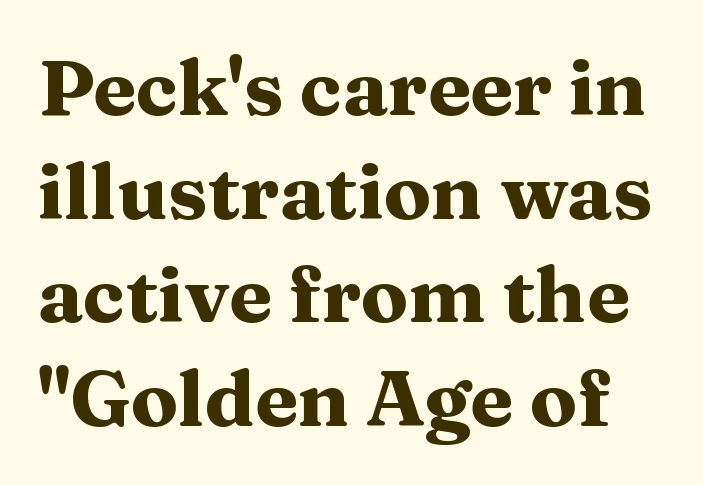
Q: Is the text bold? A: Yes.
Q: Is the text italic (slanted)? A: No, it is upright.
Q: Is the typeface a serif or a sans-serif typeface? A: Serif.
Q: Is the text underlined? A: No.
Q: Is the spacing between letters normal or unusually wide? A: Normal.
Q: Is the spacing between lines tight, normal or loose? A: Normal.
Q: Width (condensed, normal, or wide)? A: Wide.
Q: Stroke contrast? A: Medium.
Q: x-height? A: Medium.
Q: Monospaced? A: No.
